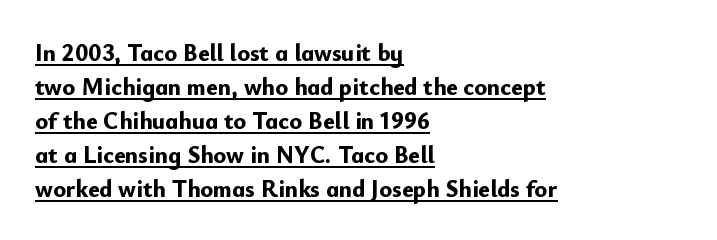
The paragraph shown leans on its left margin. Chunky letters — that's bold for sure. Posture: straight, roman, zero tilt. The rendering uses the underline text-decoration. Honestly, the row spacing looks completely unremarkable.
